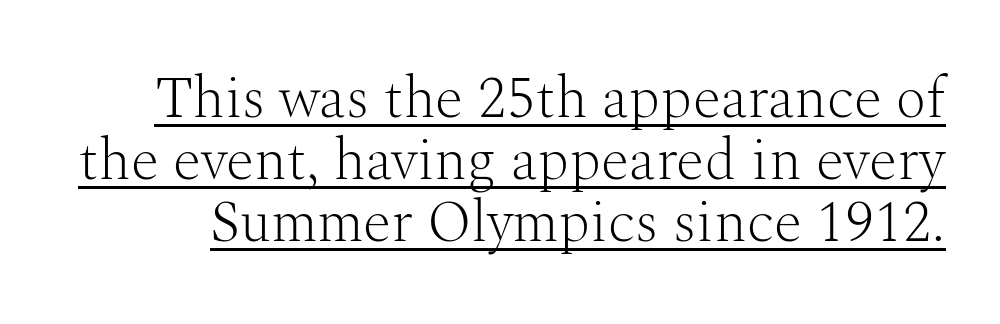
Q: Is the text bold? A: No.
Q: Is the text italic (slanted)? A: No, it is upright.
Q: Is the typeface a serif or a sans-serif typeface? A: Serif.
Q: Is the text underlined? A: Yes.
Q: Is the spacing between letters normal or unusually wide? A: Normal.
Q: Is the spacing between lines tight, normal or loose? A: Tight.
Q: Width (condensed, normal, or wide)? A: Normal.
Q: Stroke contrast? A: Medium.
Q: x-height? A: Medium.
Q: Monospaced? A: No.
